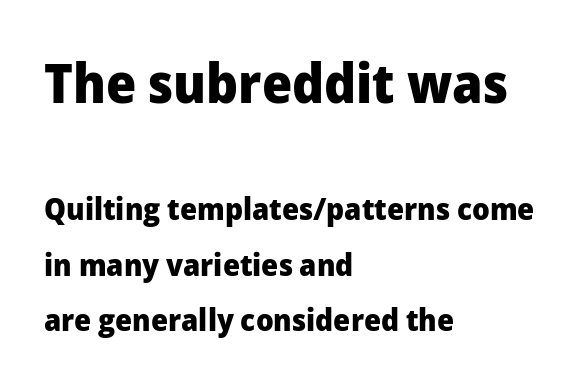
The image shows 55 px heavy sans-serif type, upright; set left-aligned, line spacing 1.79x, normal letter spacing, not underlined; the first (top) block is 1.77x larger; low stroke contrast and a medium x-height.
